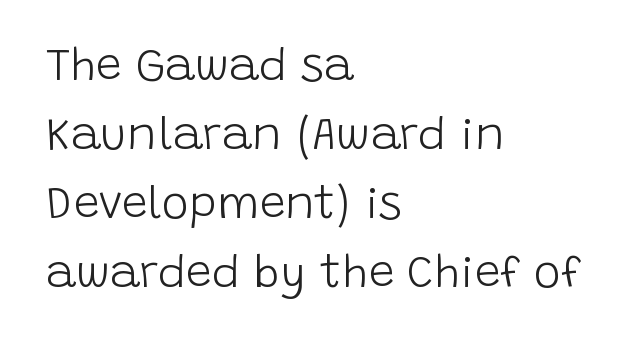
Q: Is the text bold? A: No.
Q: Is the text italic (slanted)? A: No, it is upright.
Q: Is the typeface a serif or a sans-serif typeface? A: Sans-serif.
Q: Is the text underlined? A: No.
Q: How is the paragraph aligned? A: Left-aligned.
Q: Is the spacing between letters normal or unusually wide? A: Normal.
Q: Is the spacing between lines tight, normal or loose? A: Normal.
Q: Width (condensed, normal, or wide)? A: Normal.
Q: Stroke contrast? A: Low.
Q: x-height? A: Large.
Q: Monospaced? A: No.
